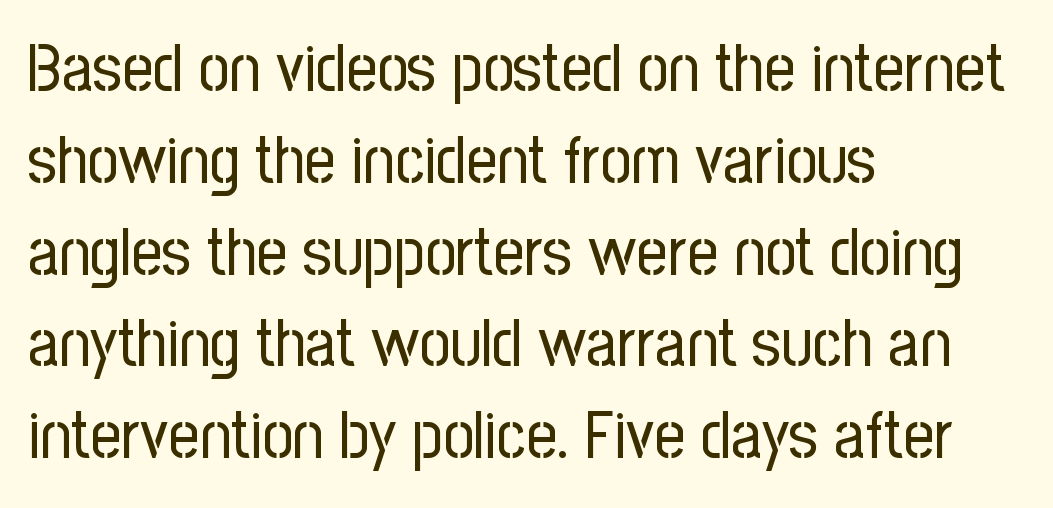
The image shows 67 px regular-weight, condensed sans-serif type, upright; set left-aligned, normal line spacing (1.37x), normal letter spacing, not underlined; low stroke contrast and a medium x-height.
